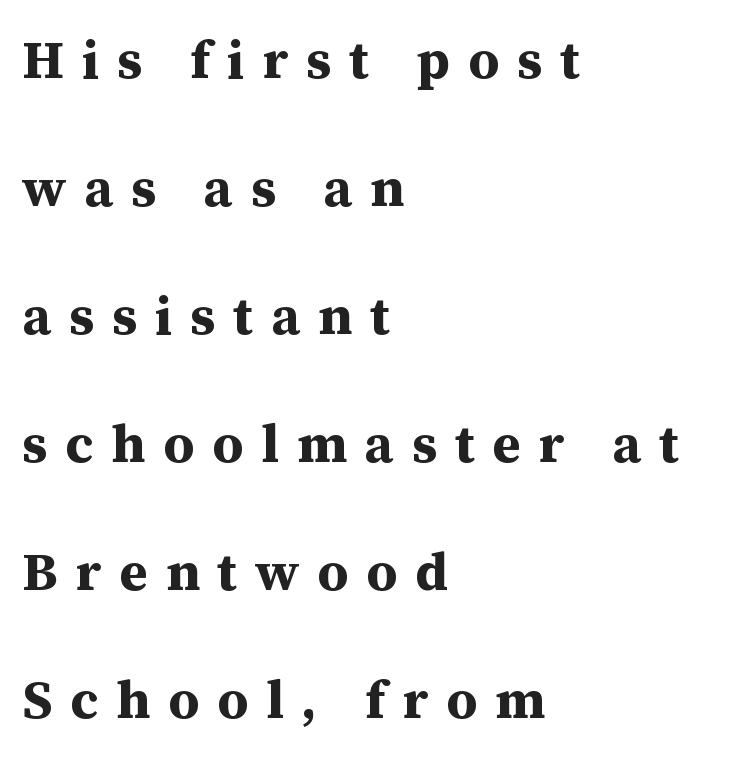
{"serif": "yes", "italic": "no", "bold": "yes", "weight": "bold", "width": "normal", "stroke_contrast": "medium", "x_height": "medium", "monospaced": "no", "underline": "no", "align": "left", "line_spacing": "loose", "line_spacing_ratio": 2.37, "letter_spacing": "wide", "letter_spacing_em": 0.33, "glyph_px": 54}
